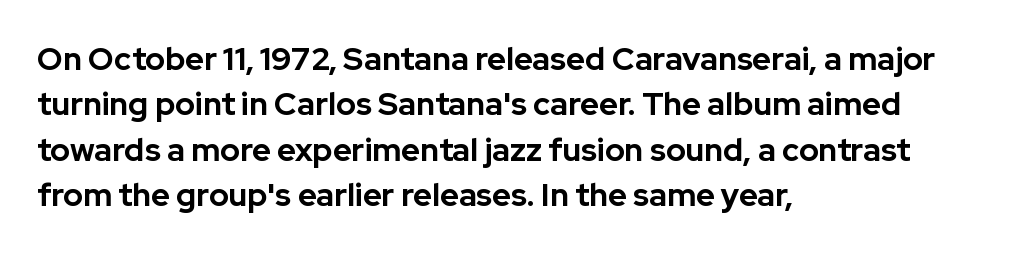
The image shows 32 px bold sans-serif type, upright; set left-aligned, normal line spacing (1.42x), normal letter spacing, not underlined; low stroke contrast and a medium x-height.
